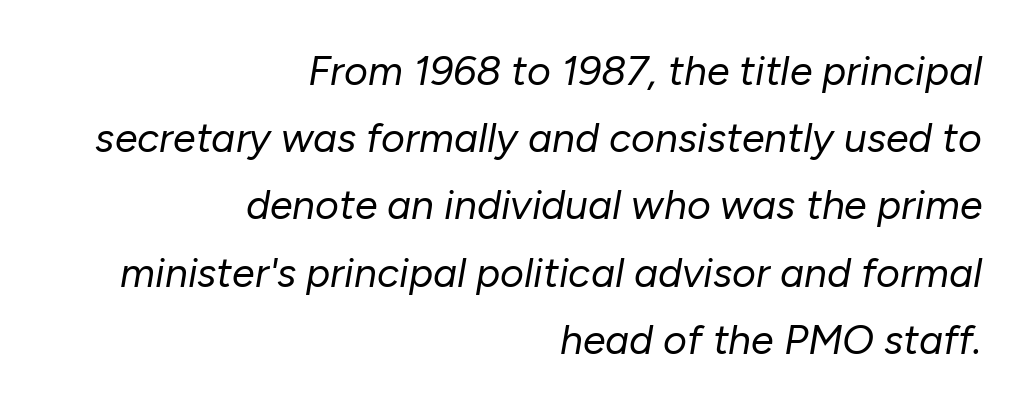
Q: Is the text bold? A: No.
Q: Is the text italic (slanted)? A: Yes, it leans right by about 10 degrees.
Q: Is the text underlined? A: No.
Q: How is the paragraph aligned? A: Right-aligned.
Q: Is the spacing between letters normal or unusually wide? A: Normal.
Q: Is the spacing between lines tight, normal or loose? A: Normal.
Q: Width (condensed, normal, or wide)? A: Normal.
Q: Stroke contrast? A: Low.
Q: x-height? A: Medium.
Q: Monospaced? A: No.
